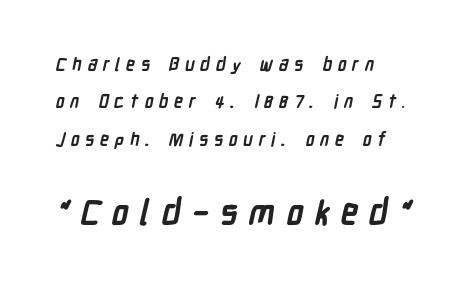
Q: Is the text bold? A: Yes.
Q: Is the typeface a serif or a sans-serif typeface? A: Sans-serif.
Q: Is the text underlined? A: No.
Q: How is the paragraph aligned? A: Left-aligned.
Q: Is the spacing between letters normal or unusually wide? A: Unusually wide.
Q: Is the spacing between lines tight, normal or loose? A: Loose.
Q: Which block of text is set in a larger size, the first (top) or the second (bottom)? A: The second (bottom) one.
Q: Width (condensed, normal, or wide)? A: Condensed.
Q: Stroke contrast? A: Low.
Q: x-height? A: Medium.
Q: Monospaced? A: No.
